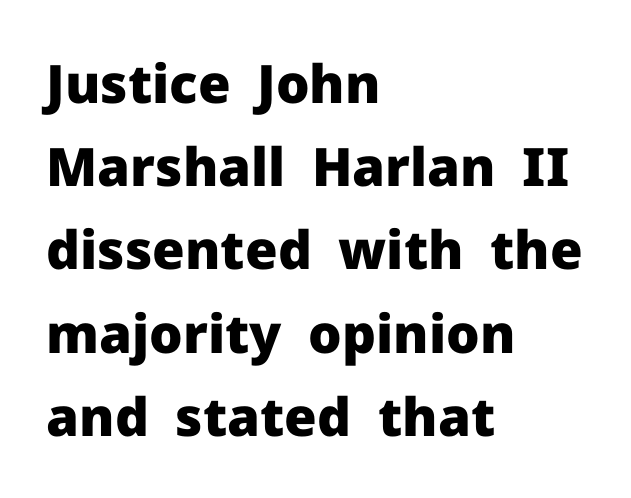
The image shows 53 px heavy sans-serif type, upright; set left-aligned, normal line spacing (1.57x), normal letter spacing, not underlined; low stroke contrast and a medium x-height.
